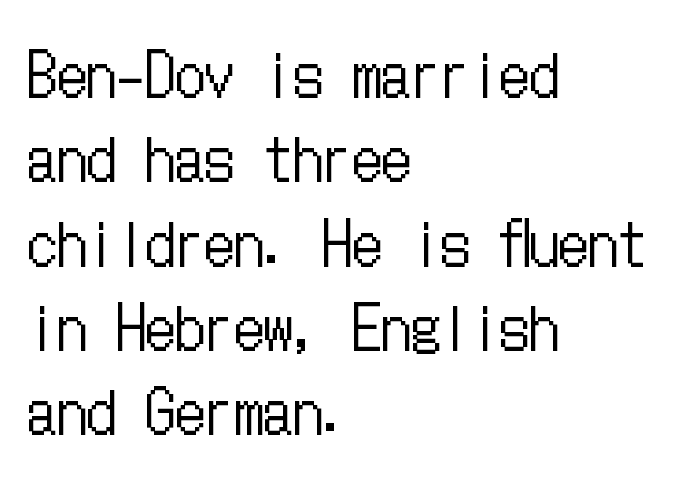
The image shows 59 px regular-weight, condensed type, upright; set left-aligned, normal line spacing (1.43x), normal letter spacing, not underlined; low stroke contrast and a medium x-height.
